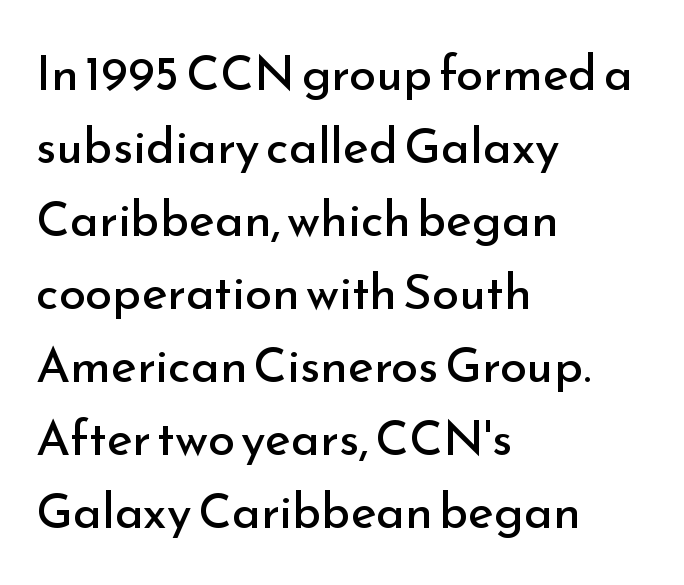
The image shows 49 px regular-weight sans-serif type, upright; set left-aligned, normal line spacing (1.49x), normal letter spacing, not underlined; low stroke contrast and a small x-height.
